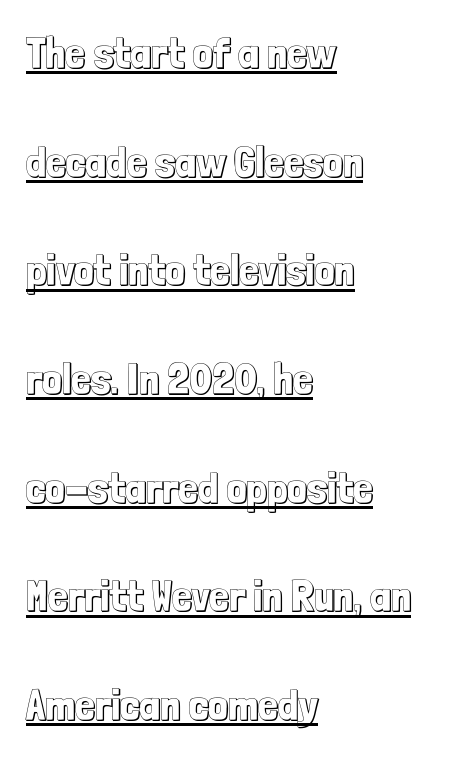
Q: Is the text italic (slanted)? A: No, it is upright.
Q: Is the text underlined? A: Yes.
Q: How is the paragraph aligned? A: Left-aligned.
Q: Is the spacing between letters normal or unusually wide? A: Normal.
Q: Is the spacing between lines tight, normal or loose? A: Loose.
Q: Width (condensed, normal, or wide)? A: Condensed.
Q: x-height? A: Medium.
Q: Monospaced? A: No.
